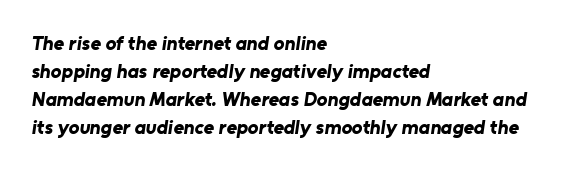
The rows are spaced the way most documents space them. Clear beneath every line of the passage. The lines in this sample share a left origin and differ only in where they stop. Weight check: bold — yes, fully.
